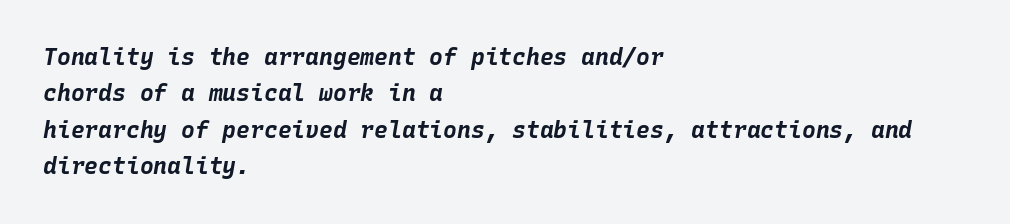
{"italic": "yes", "lean": "right", "slant_degrees": 10, "bold": "yes", "underline": "no", "align": "left", "line_spacing": "normal", "line_spacing_ratio": 1.58, "letter_spacing": "normal", "letter_spacing_em": 0.0, "glyph_px": 23}
